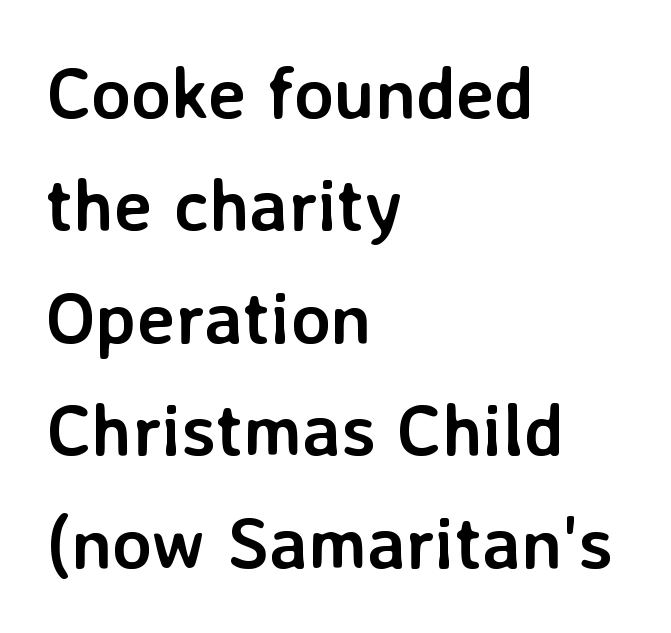
Q: Is the text bold? A: Yes.
Q: Is the text italic (slanted)? A: No, it is upright.
Q: Is the typeface a serif or a sans-serif typeface? A: Sans-serif.
Q: Is the text underlined? A: No.
Q: How is the paragraph aligned? A: Left-aligned.
Q: Is the spacing between letters normal or unusually wide? A: Normal.
Q: Is the spacing between lines tight, normal or loose? A: Normal.
Q: Width (condensed, normal, or wide)? A: Normal.
Q: Stroke contrast? A: Low.
Q: x-height? A: Medium.
Q: Monospaced? A: No.
